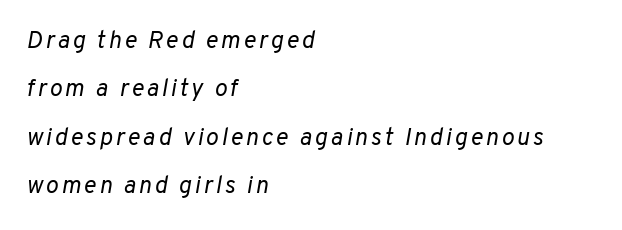
{"italic": "yes", "lean": "right", "slant_degrees": 10, "bold": "no", "underline": "no", "align": "left", "line_spacing": "loose", "line_spacing_ratio": 2.02, "glyph_px": 24}
